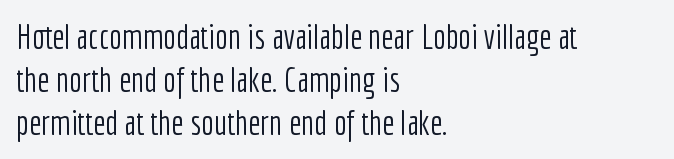
Honestly, the letter spacing is just normal — you wouldn't notice it. No feet cap the strokes, marking this as sans-serif type. Note the varied advance widths — an 'i' is clearly narrower than an 'm'. Glance below the letters and you will spot only blank space. Stems here are at most as thick as an everyday book face.
